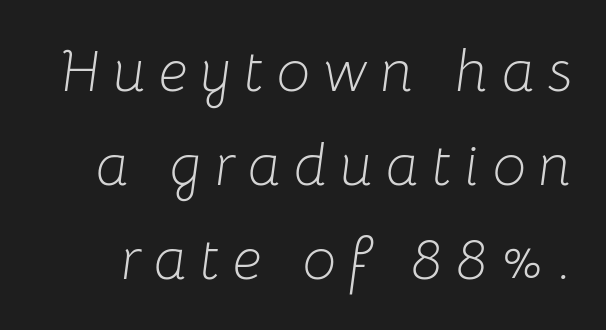
{"italic": "yes", "lean": "right", "slant_degrees": 8, "bold": "no", "weight": "light", "width": "normal", "stroke_contrast": "low", "x_height": "medium", "monospaced": "no", "underline": "no", "line_spacing": "normal", "line_spacing_ratio": 1.59, "letter_spacing": "wide", "letter_spacing_em": 0.22, "glyph_px": 59}
